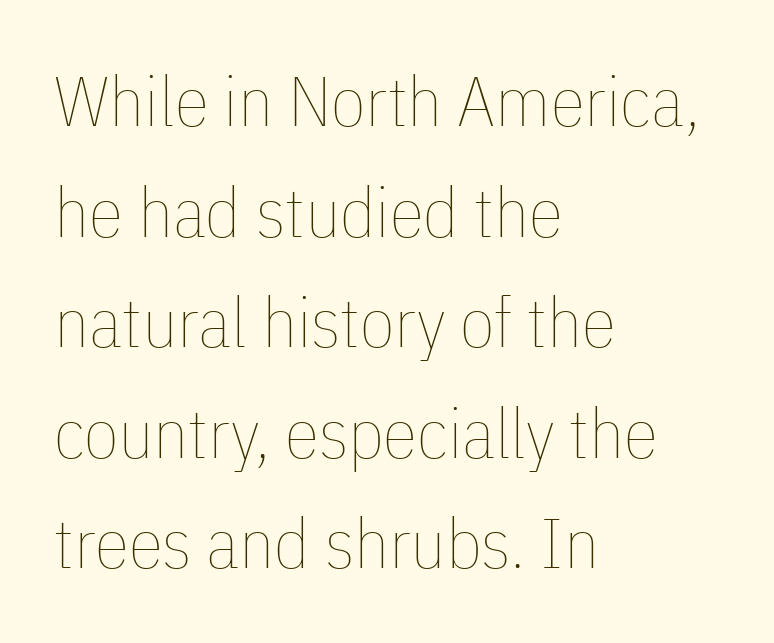
{"italic": "no", "bold": "no", "weight": "thin", "width": "condensed", "stroke_contrast": "low", "x_height": "medium", "monospaced": "no", "underline": "no", "align": "left", "line_spacing": "normal", "line_spacing_ratio": 1.58, "letter_spacing": "normal", "letter_spacing_em": 0.0, "glyph_px": 70}
